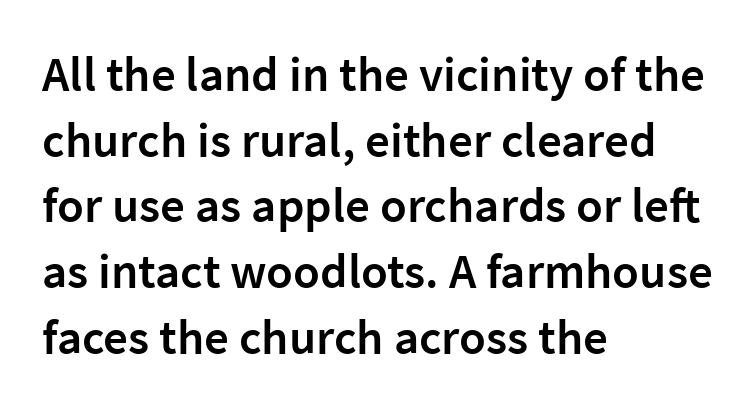
Q: Is the text bold? A: Semi-bold.
Q: Is the text italic (slanted)? A: No, it is upright.
Q: Is the typeface a serif or a sans-serif typeface? A: Sans-serif.
Q: Is the text underlined? A: No.
Q: How is the paragraph aligned? A: Left-aligned.
Q: Is the spacing between letters normal or unusually wide? A: Normal.
Q: Is the spacing between lines tight, normal or loose? A: Normal.
Q: Width (condensed, normal, or wide)? A: Normal.
Q: Stroke contrast? A: Low.
Q: x-height? A: Medium.
Q: Monospaced? A: No.
